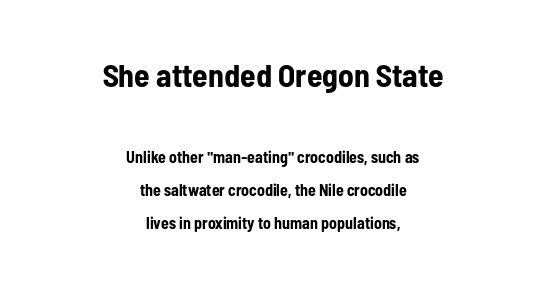
{"serif": "no", "italic": "no", "bold": "yes", "weight": "bold", "width": "condensed", "stroke_contrast": "low", "x_height": "medium", "monospaced": "no", "underline": "no", "align": "center", "line_spacing": "loose", "line_spacing_ratio": 2.07, "letter_spacing": "normal", "letter_spacing_em": 0.0, "larger_block": "first", "size_ratio": 2.0, "glyph_px": 32}
